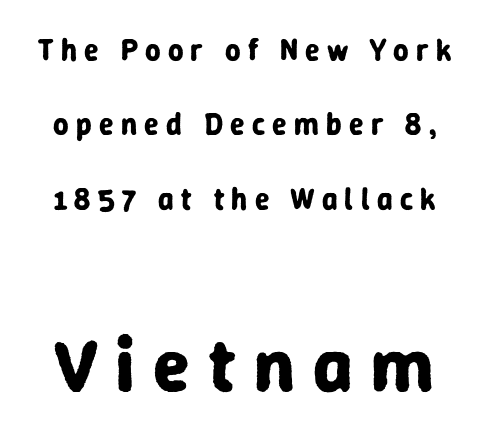
The image shows 76 px bold sans-serif type, upright; set loose line spacing (2.48x), unusually wide letter spacing (+0.24 em), not underlined; the second (bottom) block is 2.53x larger; low stroke contrast and a medium x-height.
